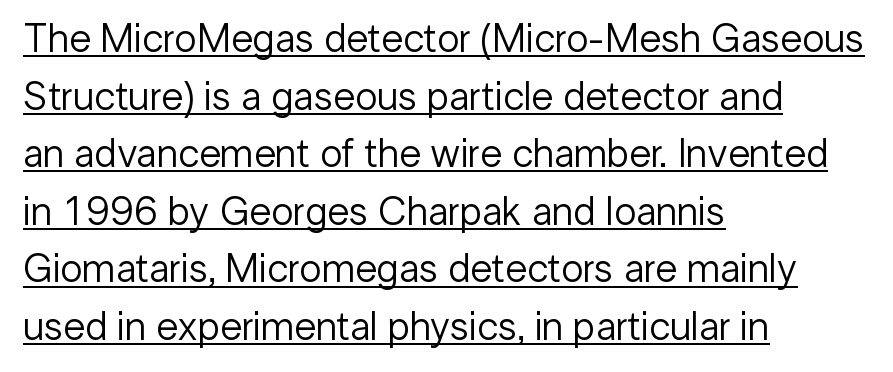
The image shows 40 px regular-weight sans-serif type, upright; set left-aligned, normal line spacing (1.44x), normal letter spacing, underlined; low stroke contrast and a medium x-height.
